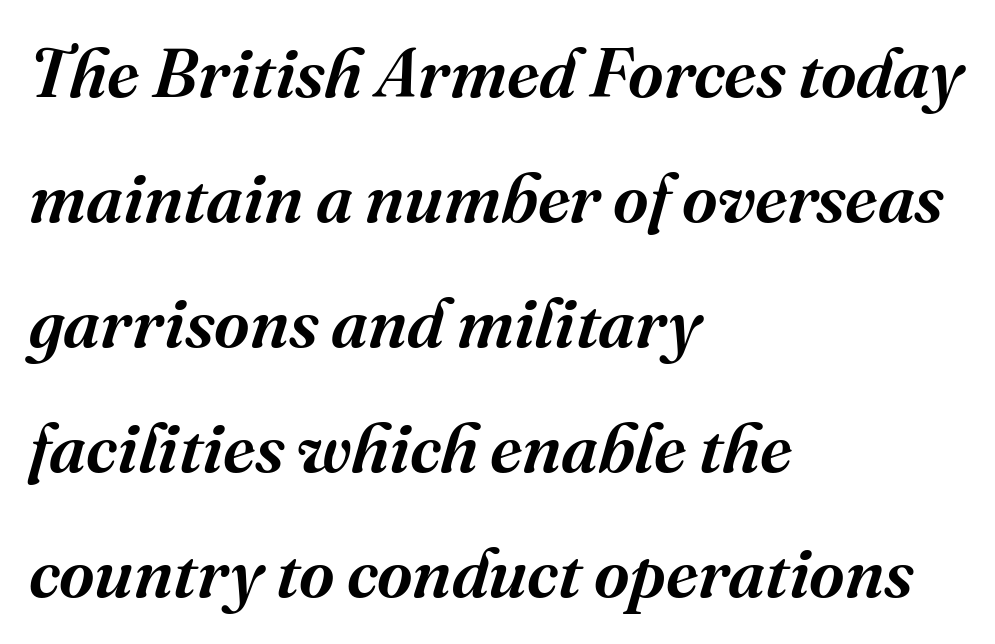
Varying glyph widths throughout — classic text-font behaviour. The paragraph shown leans on its left margin. Only glyphs here, with clear space below each row. Characters are canted at an angle relative to the baseline's perpendicular. This is serif lettering, the kind often seen in printed books. Spacing between characters is what you'd get straight out of the box.
